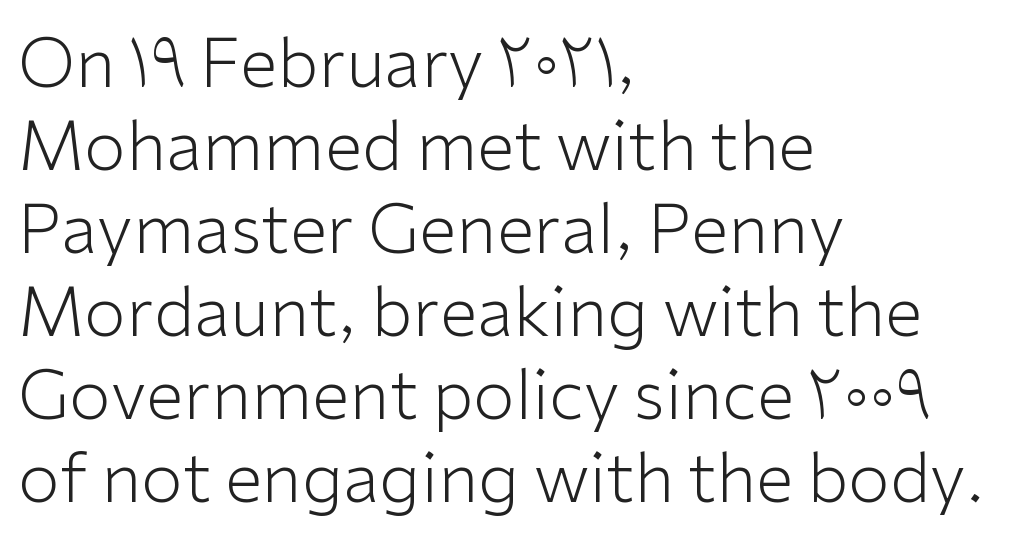
You could not count columns in this text — the font is proportionally spaced. Type without underlining. How are the letters spaced? Ordinarily, with no added tracking. Each line starts at the same left margin while the right side varies. Nothing sits at the stroke ends, so this counts as sans-serif. You can tell it's not italic because the verticals are truly vertical.
